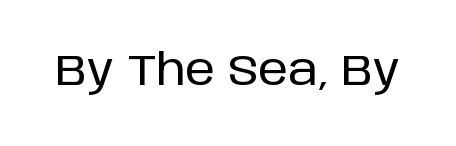
The type family on display is of the sans-serif kind. Spacing verdict: proportional, widths tailored to each character. Letters rest on an invisible, unmarked baseline. Posture: upright roman. The rendering keeps characters at their native spacing.
